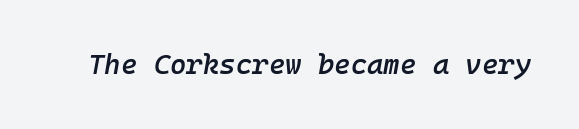
Glance below the letters and you will spot only blank space. Each word holds together tightly as a unit, with standard inter-letter gaps. Each letter, wide or thin by design, is forced into the same width here. The glyphs have the mass of a demibold cut, below bold.
